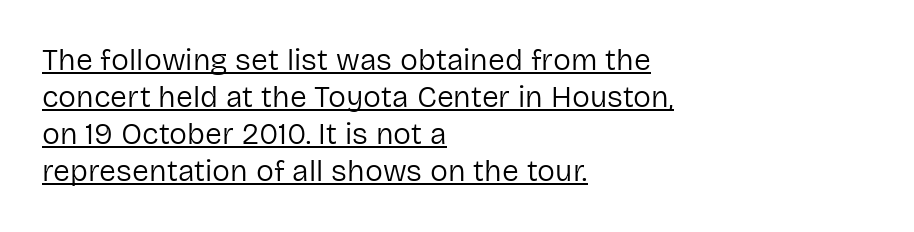
{"serif": "no", "italic": "no", "bold": "no", "weight": "regular", "width": "normal", "stroke_contrast": "low", "x_height": "medium", "monospaced": "no", "underline": "yes", "align": "left", "line_spacing_ratio": 1.23, "letter_spacing": "normal", "letter_spacing_em": 0.0, "glyph_px": 30}
